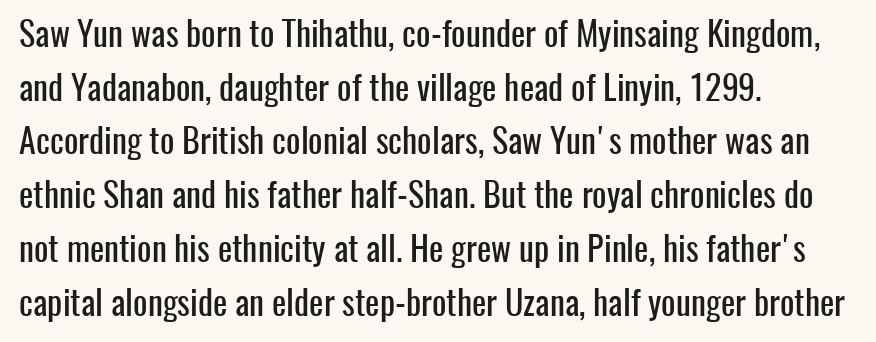
{"serif": "no", "italic": "no", "width": "condensed", "stroke_contrast": "low", "x_height": "medium", "monospaced": "no", "underline": "no", "align": "left", "line_spacing": "normal", "line_spacing_ratio": 1.58, "letter_spacing": "normal", "letter_spacing_em": 0.0, "glyph_px": 34}
